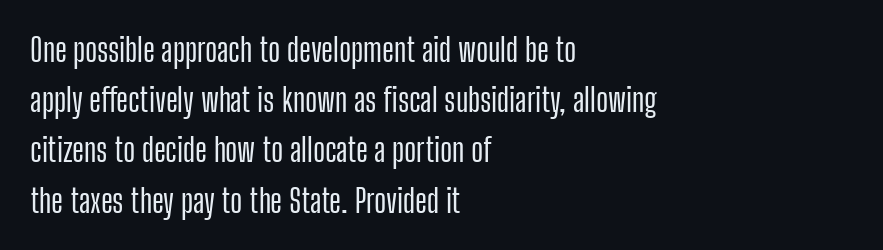
The image shows 32 px condensed sans-serif type, upright; set left-aligned, normal line spacing (1.57x), normal letter spacing, not underlined; low stroke contrast and a medium x-height.
